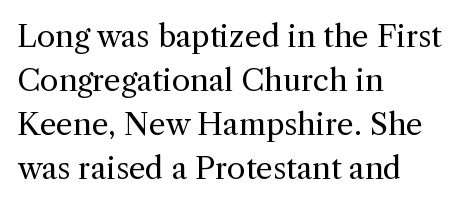
When letters stand straight like this, we call the style roman or upright. The passage shown has conventional tracking throughout. Letters rest on an invisible, unmarked baseline. One-word summary of the alignment: left. A light-to-regular cut is what we see here.
